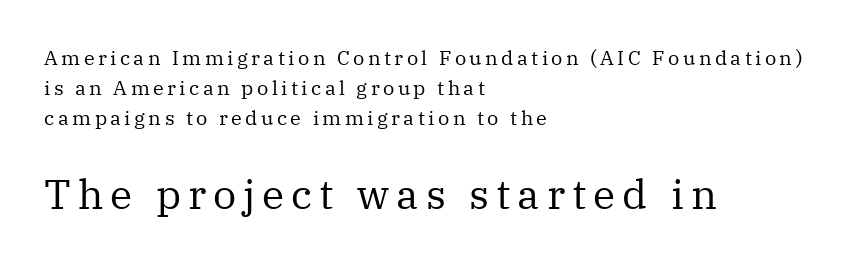
The image shows 41 px regular-weight serif type, upright; set left-aligned, normal line spacing (1.49x), not underlined; the second (bottom) block is 2.05x larger; medium stroke contrast and a medium x-height.
